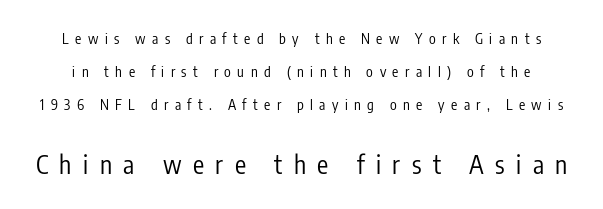
{"italic": "no", "bold": "no", "underline": "no", "line_spacing": "loose", "line_spacing_ratio": 2.35, "letter_spacing": "wide", "letter_spacing_em": 0.46, "larger_block": "second", "size_ratio": 1.79, "glyph_px": 25}
